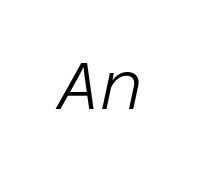
On a weight scale, this lands at 450 or below. Does the lettering tilt? It does — this is italic. Default kerning and tracking; the words read as compact shapes. The words here are not underlined.
